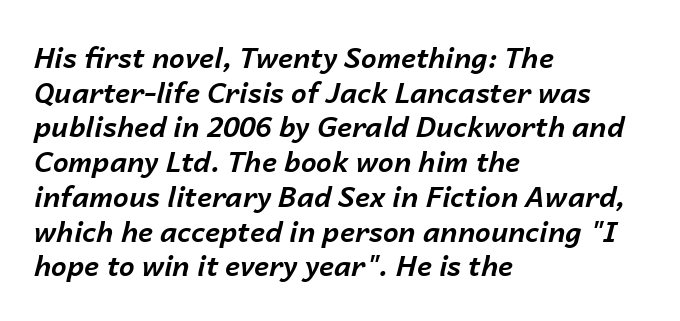
The image shows 28 px bold type, italic (leaning right); set left-aligned, line spacing 1.24x, normal letter spacing, not underlined; low stroke contrast and a medium x-height.
